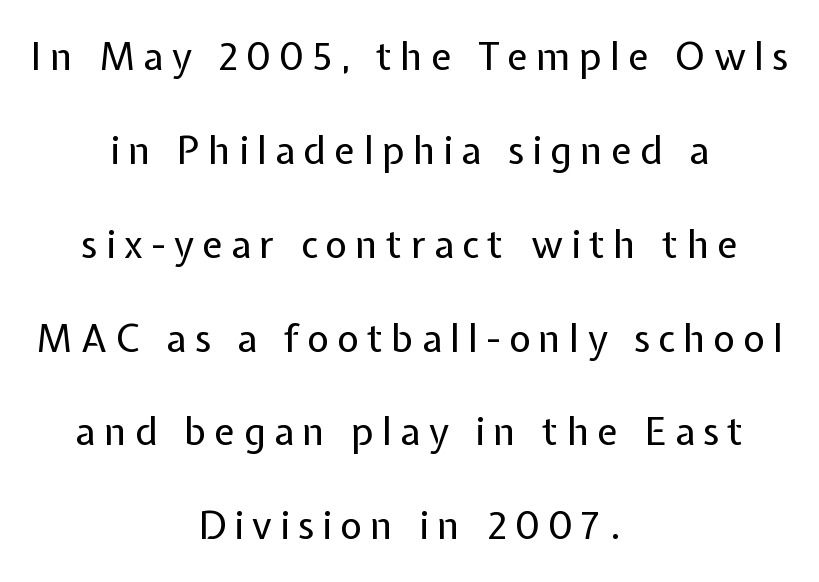
{"serif": "no", "italic": "no", "bold": "no", "weight": "regular", "width": "normal", "stroke_contrast": "low", "x_height": "medium", "monospaced": "no", "underline": "no", "align": "center", "line_spacing": "loose", "line_spacing_ratio": 2.47, "letter_spacing": "wide", "letter_spacing_em": 0.22, "glyph_px": 38}
